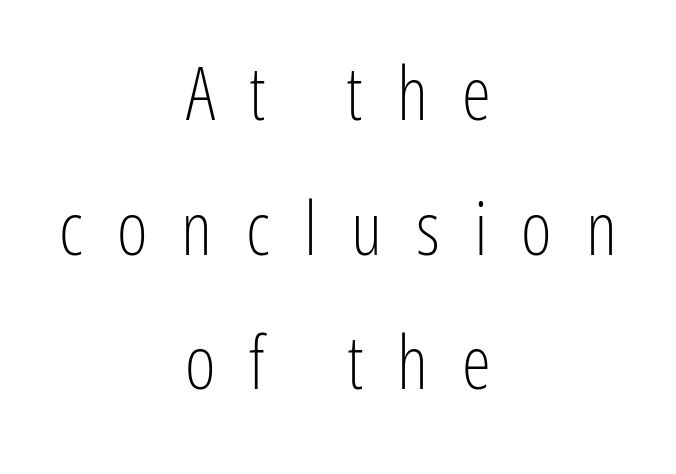
Posture: vertical. Type style note: lacks serifs. A typesetter would call this proportional, since set widths differ per character. The passage is arranged like a title page — every line centered. Lines of text with bare space underneath.
